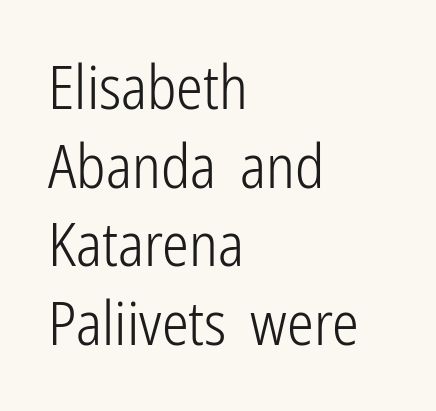
{"serif": "no", "italic": "no", "bold": "no", "weight": "light", "width": "condensed", "stroke_contrast": "low", "x_height": "medium", "monospaced": "no", "underline": "no", "align": "left", "line_spacing": "normal", "line_spacing_ratio": 1.31, "letter_spacing": "normal", "letter_spacing_em": 0.0, "glyph_px": 60}
